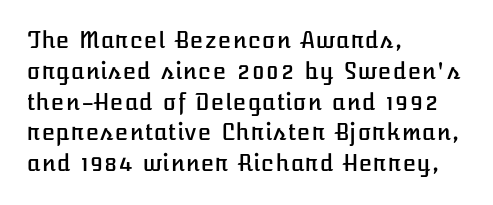
{"italic": "no", "underline": "no", "align": "left", "line_spacing": "normal", "line_spacing_ratio": 1.4, "letter_spacing": "normal", "letter_spacing_em": 0.0, "glyph_px": 22}
